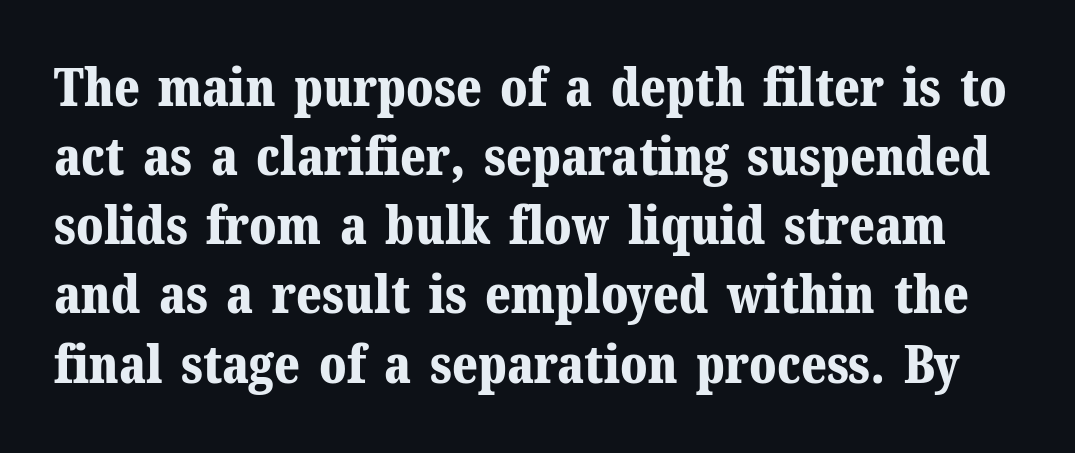
Varying glyph widths throughout — classic text-font behaviour. Vertically, the passage feels balanced, rows spaced as you'd expect. The typesetting leans heavy: a genuine bold. The font family rendered here belongs to the serif group. In terms of posture, this sample is upright.
